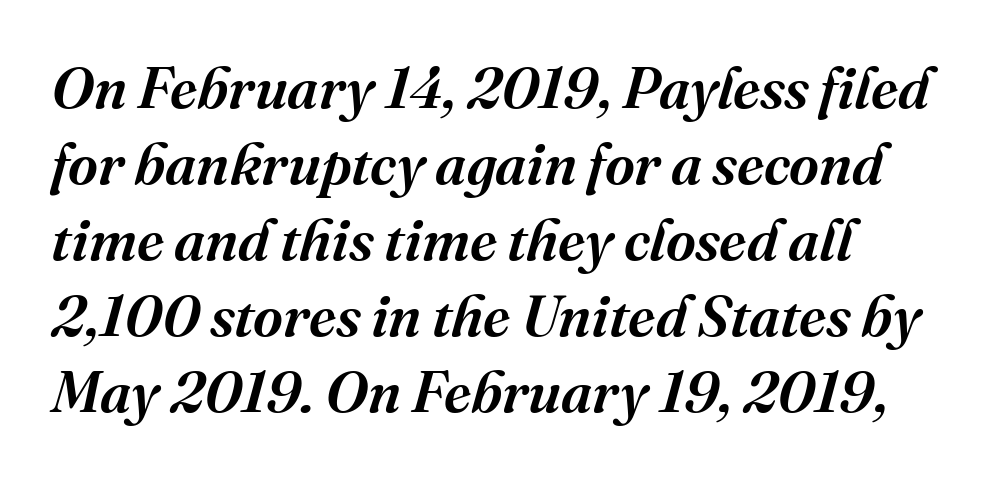
{"serif": "yes", "italic": "yes", "lean": "right", "slant_degrees": 16, "width": "normal", "stroke_contrast": "medium", "x_height": "medium", "monospaced": "no", "underline": "no", "line_spacing": "normal", "line_spacing_ratio": 1.31, "letter_spacing": "normal", "letter_spacing_em": 0.0, "glyph_px": 58}
